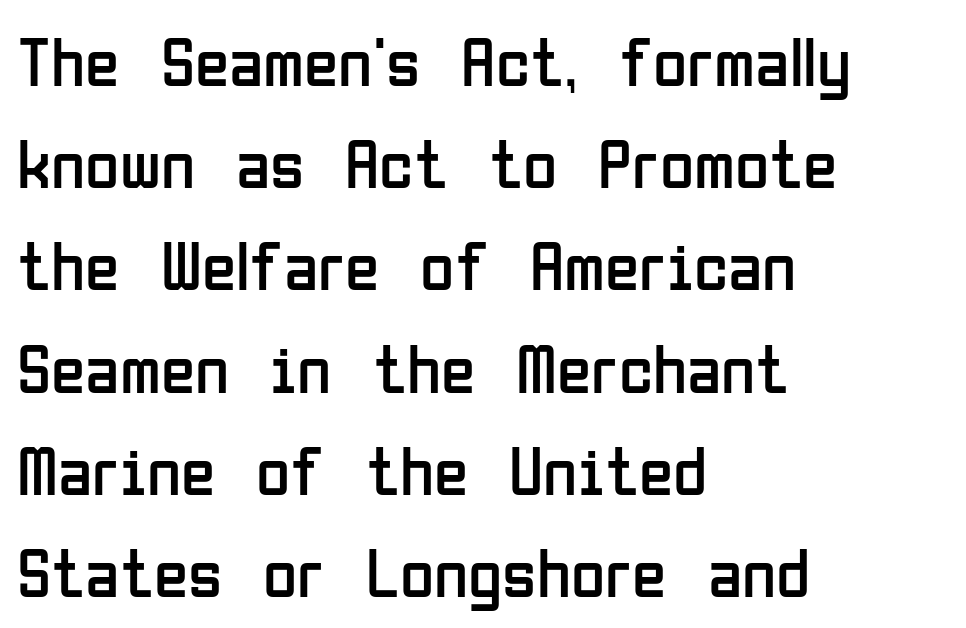
{"serif": "no", "italic": "no", "bold": "no", "weight": "regular", "width": "condensed", "stroke_contrast": "low", "x_height": "medium", "monospaced": "no", "underline": "no", "align": "left", "line_spacing": "normal", "line_spacing_ratio": 1.46, "letter_spacing": "normal", "letter_spacing_em": 0.0, "glyph_px": 70}
